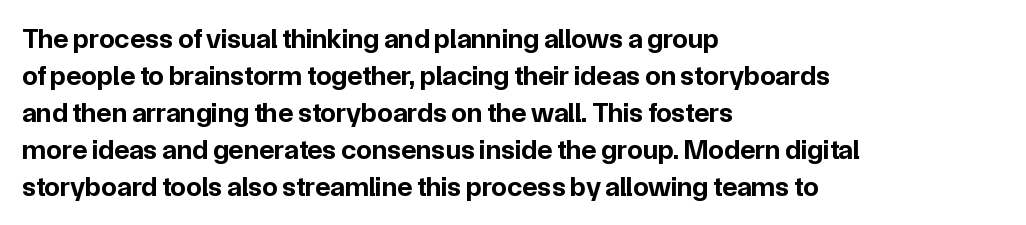
Q: Is the text bold? A: Yes.
Q: Is the text italic (slanted)? A: No, it is upright.
Q: Is the typeface a serif or a sans-serif typeface? A: Sans-serif.
Q: Is the text underlined? A: No.
Q: How is the paragraph aligned? A: Left-aligned.
Q: Is the spacing between letters normal or unusually wide? A: Normal.
Q: Is the spacing between lines tight, normal or loose? A: Normal.
Q: Width (condensed, normal, or wide)? A: Normal.
Q: Stroke contrast? A: Low.
Q: x-height? A: Medium.
Q: Monospaced? A: No.
